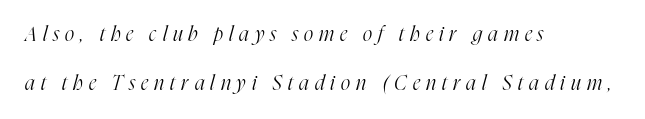
The image shows 20 px text type, italic (leaning right); set left-aligned, loose line spacing (2.45x), unusually wide letter spacing (+0.3 em), not underlined.
